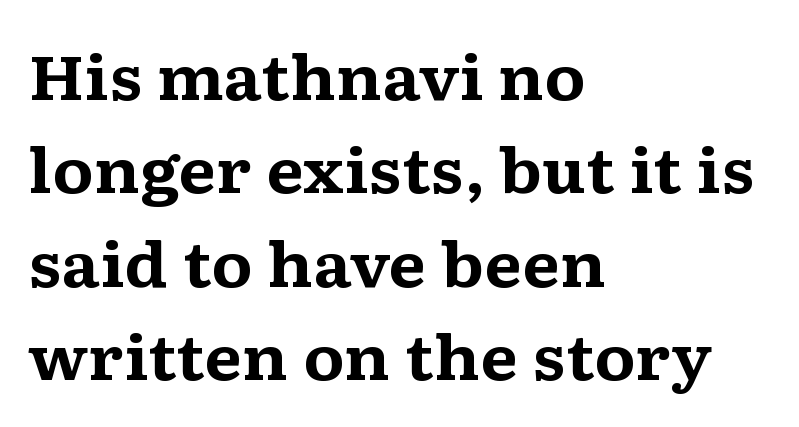
{"serif": "yes", "italic": "no", "bold": "yes", "weight": "bold", "width": "wide", "stroke_contrast": "medium", "x_height": "medium", "monospaced": "no", "underline": "no", "align": "left", "line_spacing": "normal", "line_spacing_ratio": 1.53, "letter_spacing": "normal", "letter_spacing_em": 0.0, "glyph_px": 61}
